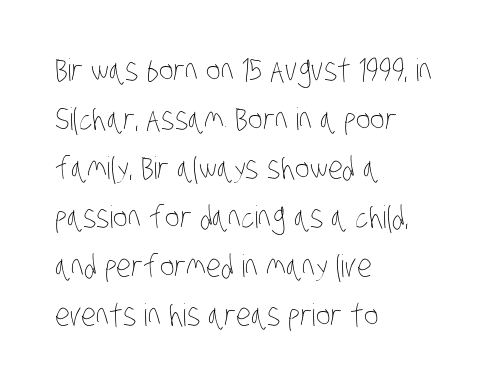
Is the letter spacing exaggerated? No — it looks like the ordinary default. This is not heavy type; no bold has been used. The space directly below the letters is spotless. Does the copy run flush right? No — it runs flush left. Is this a fixed-width face? No — the glyphs have proportional, varying widths.
